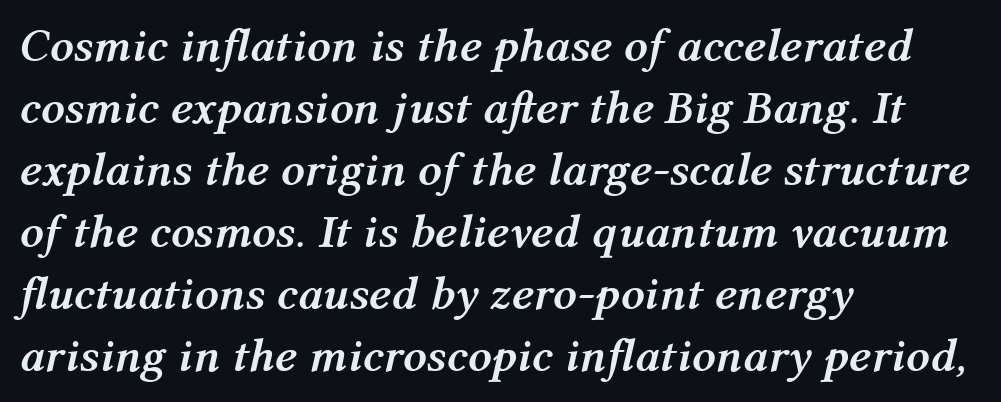
{"italic": "yes", "lean": "right", "slant_degrees": 12, "bold": "yes", "weight": "semibold", "width": "normal", "stroke_contrast": "medium", "x_height": "medium", "monospaced": "no", "underline": "no", "align": "left", "line_spacing": "normal", "line_spacing_ratio": 1.32, "letter_spacing": "normal", "letter_spacing_em": 0.0, "glyph_px": 47}
